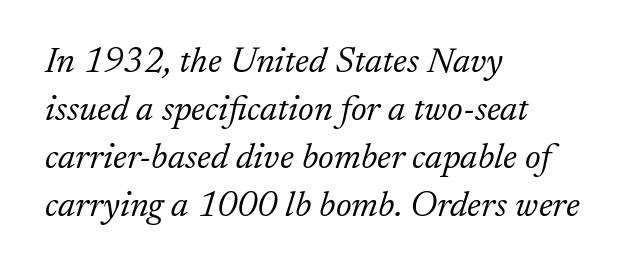
The image shows 36 px light serif type, italic (leaning right); set left-aligned, normal line spacing (1.33x), normal letter spacing, not underlined; low stroke contrast and a small x-height.
